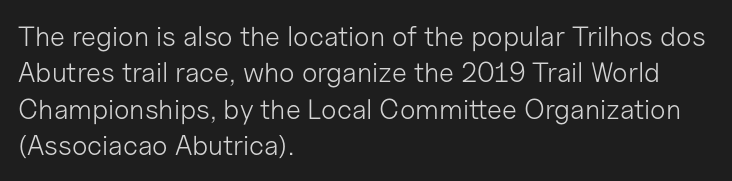
The letters stand upright; this is a roman face. A classic flush-left, rag-right setting is used for this passage. This sample has the flowing, uneven cadence of proportional lettering. Just letters on the line, the space beneath them empty. Does the type have serifs? No, each stem ends abruptly.
